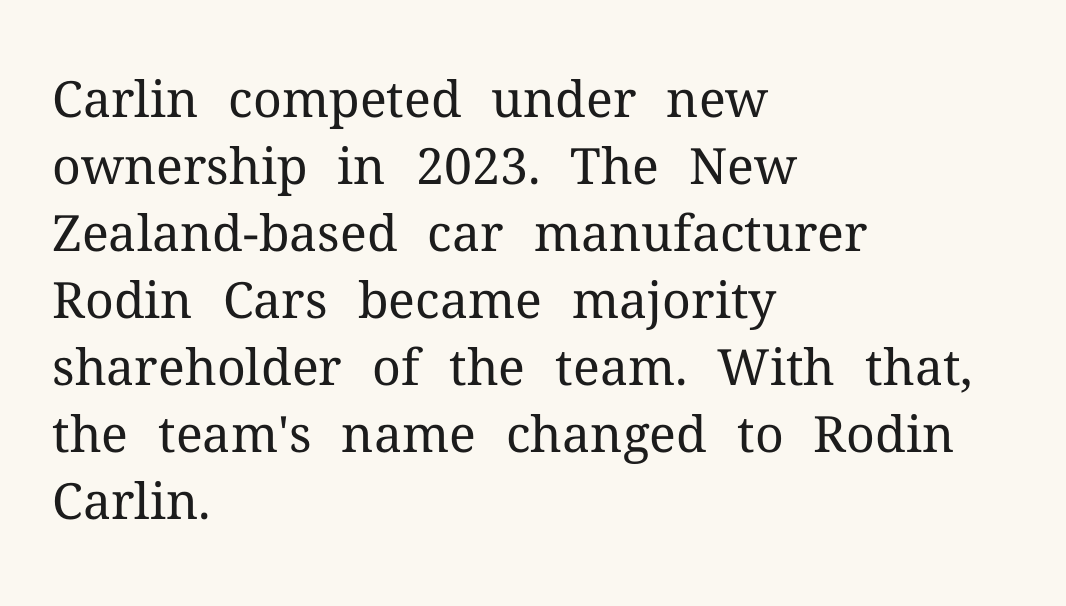
Successive baselines arrive at the customary interval. Do the characters align in a grid? No, the font is proportional. Stroke thickness stays within the range of a standard reading face or lighter. Any mark beneath the type? The region is blank. The paragraph has a hard left edge and a soft right edge. The font family rendered here belongs to the serif group.
